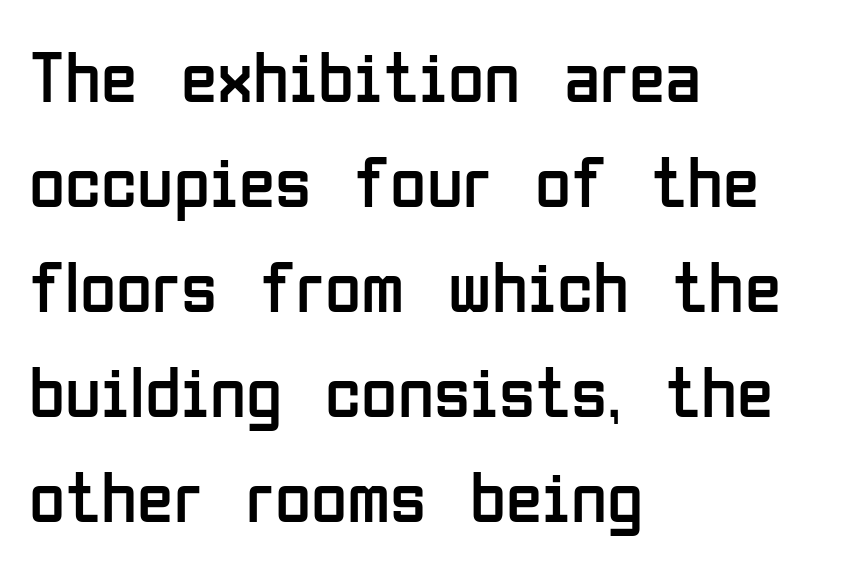
{"serif": "no", "italic": "no", "bold": "no", "weight": "regular", "width": "condensed", "stroke_contrast": "low", "x_height": "medium", "monospaced": "no", "underline": "no", "align": "left", "line_spacing": "normal", "line_spacing_ratio": 1.42, "letter_spacing": "normal", "letter_spacing_em": 0.0, "glyph_px": 74}
